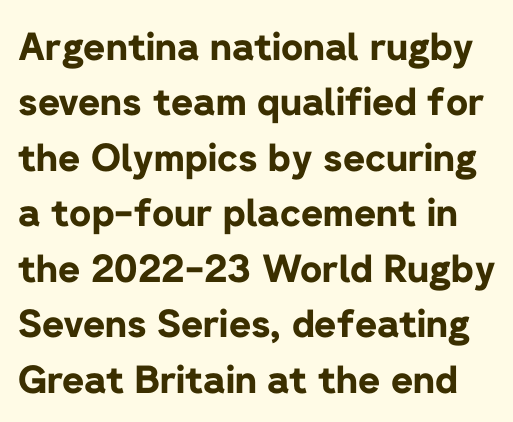
{"serif": "no", "italic": "no", "bold": "yes", "weight": "bold", "width": "normal", "stroke_contrast": "low", "x_height": "medium", "monospaced": "no", "underline": "no", "line_spacing": "normal", "line_spacing_ratio": 1.46, "letter_spacing": "normal", "letter_spacing_em": 0.0, "glyph_px": 38}
